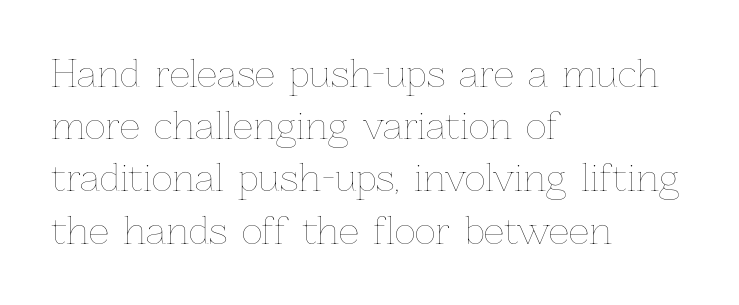
The type is set solid horizontally, with unmodified tracking. Looks like regular typesetting: each glyph gets only the width it needs. Ink coverage per letter is moderate at most. The lettering stays uniformly vertical, giving the passage a roman look.
